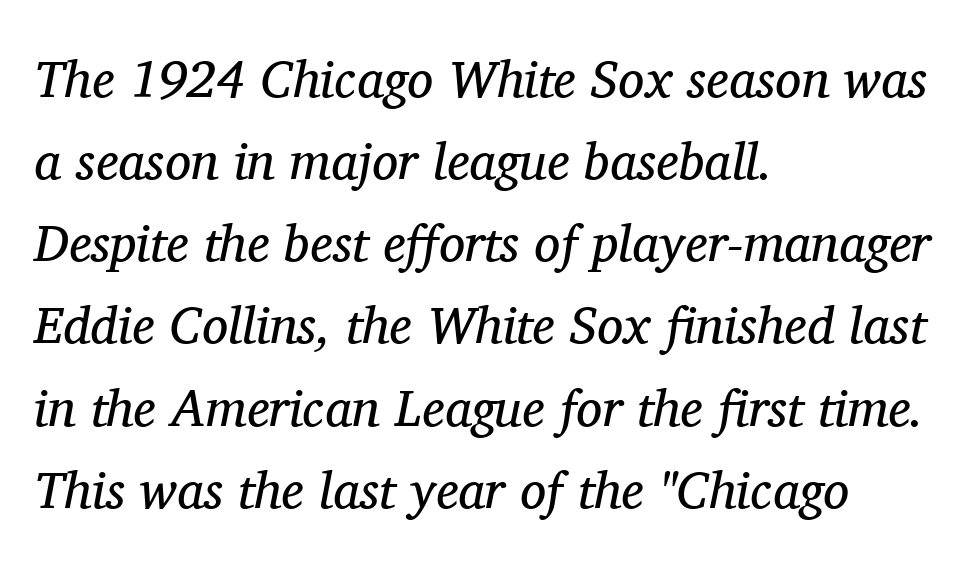
{"serif": "yes", "italic": "yes", "lean": "right", "slant_degrees": 11, "bold": "no", "weight": "regular", "width": "normal", "stroke_contrast": "medium", "x_height": "medium", "monospaced": "no", "underline": "no", "align": "left", "line_spacing": "normal", "line_spacing_ratio": 1.58, "letter_spacing": "normal", "letter_spacing_em": 0.0, "glyph_px": 52}
